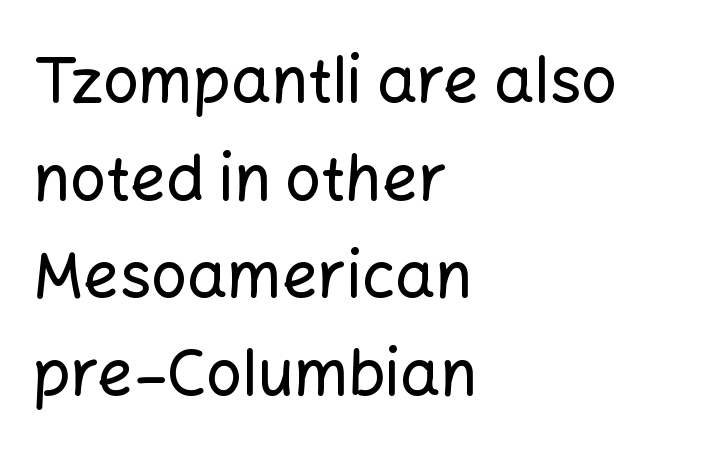
{"serif": "no", "italic": "no", "width": "normal", "stroke_contrast": "low", "x_height": "medium", "monospaced": "no", "underline": "no", "align": "left", "line_spacing": "normal", "line_spacing_ratio": 1.55, "letter_spacing": "normal", "letter_spacing_em": 0.0, "glyph_px": 63}
